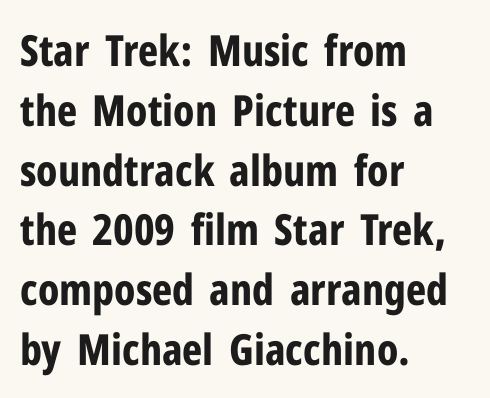
{"serif": "no", "italic": "no", "bold": "yes", "weight": "bold", "width": "condensed", "stroke_contrast": "low", "x_height": "medium", "monospaced": "no", "underline": "no", "align": "left", "line_spacing": "normal", "line_spacing_ratio": 1.39, "letter_spacing": "normal", "letter_spacing_em": 0.0, "glyph_px": 43}
